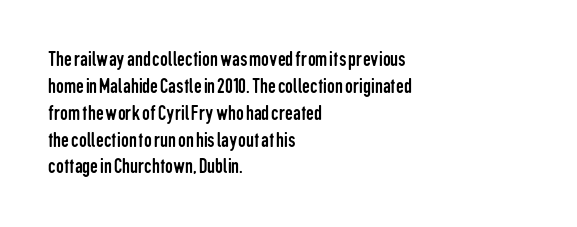
Honestly, the letter spacing is just normal — you wouldn't notice it. A student would call this left alignment; a typographer would say flush left, rag right. The font sits on the lighter half of the weight spectrum, regular included. Just letters on the line, the space beneath them empty.
